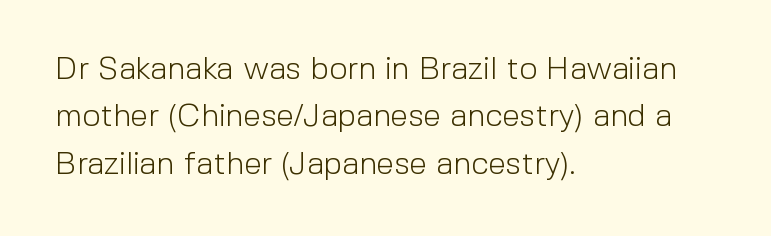
{"serif": "no", "italic": "no", "bold": "no", "weight": "light", "width": "normal", "x_height": "medium", "monospaced": "no", "underline": "no", "align": "left", "line_spacing": "normal", "line_spacing_ratio": 1.48, "letter_spacing": "normal", "letter_spacing_em": 0.0, "glyph_px": 32}
